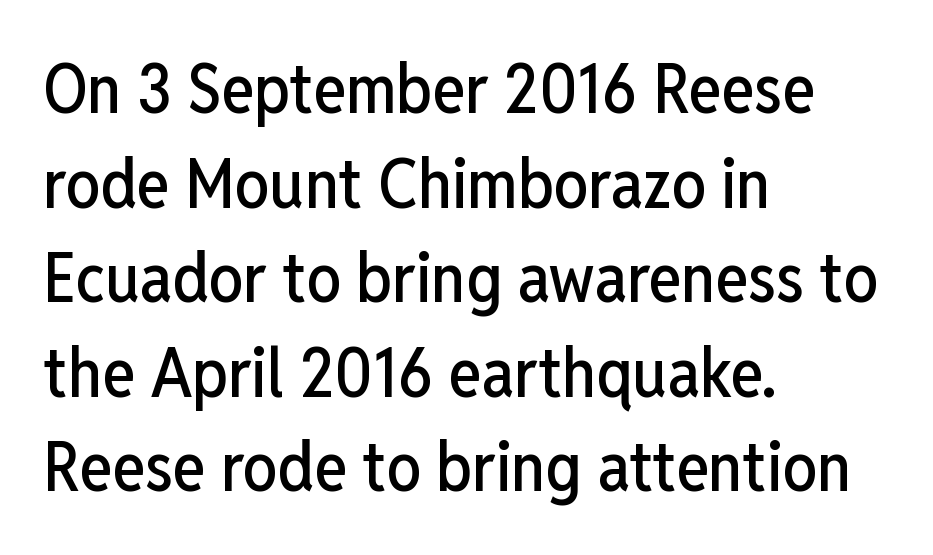
Q: Is the text italic (slanted)? A: No, it is upright.
Q: Is the typeface a serif or a sans-serif typeface? A: Sans-serif.
Q: Is the text underlined? A: No.
Q: How is the paragraph aligned? A: Left-aligned.
Q: Is the spacing between letters normal or unusually wide? A: Normal.
Q: Is the spacing between lines tight, normal or loose? A: Normal.
Q: Width (condensed, normal, or wide)? A: Condensed.
Q: Stroke contrast? A: Low.
Q: x-height? A: Medium.
Q: Monospaced? A: No.
